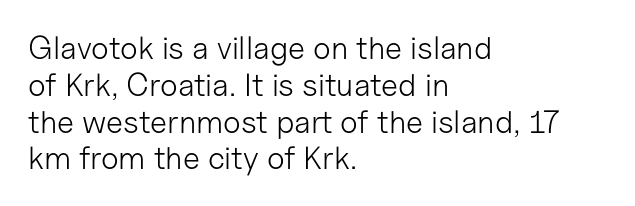
Serifs: no, the terminals of the letterforms are clean. Every stem runs plumb, perpendicular to the baseline. Glyph-to-glyph distance matches everyday printed text. Which margin do the lines hug? The left one — the right edge is uneven. Is there much room between lines? No — they nearly touch. Nobody drew a line under any word here.
